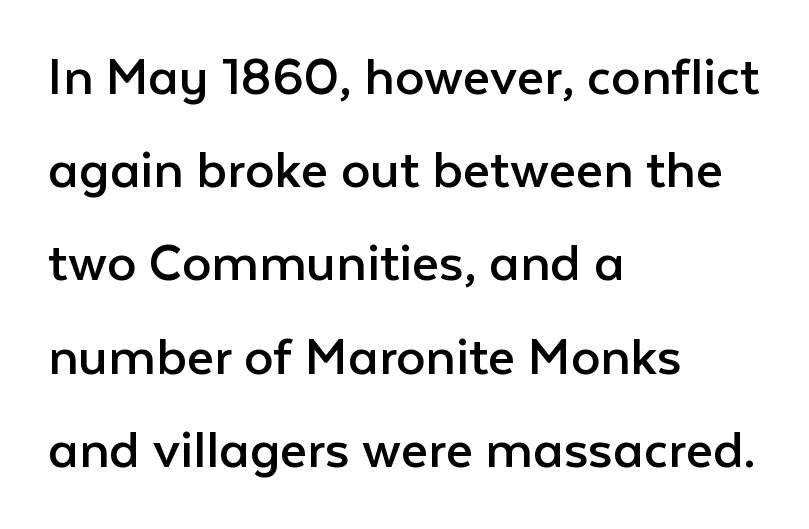
The image shows 59 px regular-weight sans-serif type, upright; set left-aligned, normal line spacing (1.58x), normal letter spacing, not underlined; low stroke contrast and a medium x-height.
